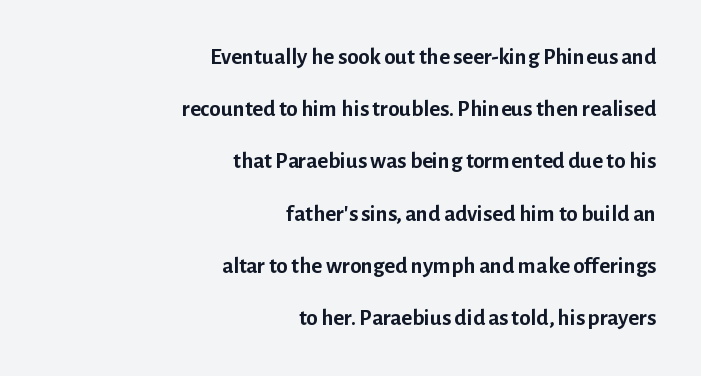
Is there any slant? The stems are plumb. Alignment: flush right. As a designer I'd log this as weight 700, bold. The space between consecutive lines is lavish. The letterforms sit shoulder to shoulder at normal distance. The zone under the glyphs is completely vacant.
